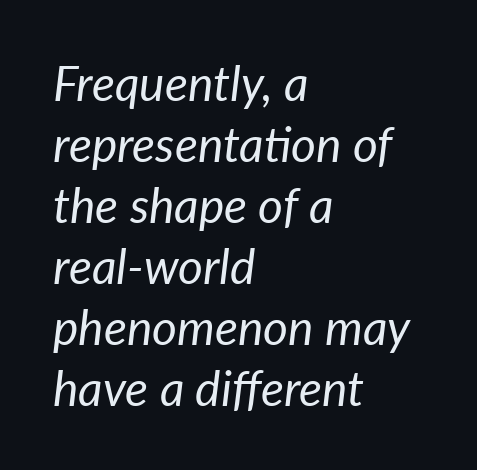
The image shows 48 px regular-weight type, italic (leaning right); set left-aligned, normal line spacing (1.27x), normal letter spacing, not underlined; low stroke contrast and a medium x-height.
